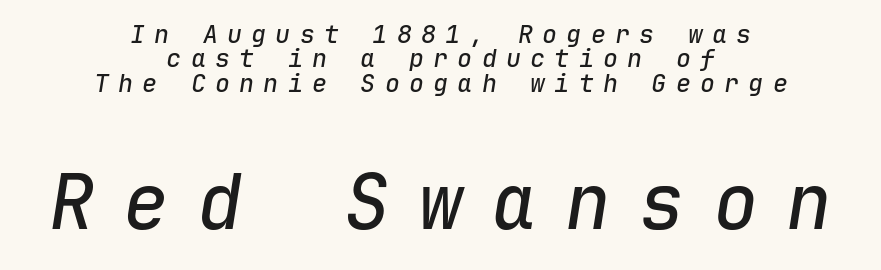
Q: Is the text italic (slanted)? A: Yes, it leans right by about 9 degrees.
Q: Is the text underlined? A: No.
Q: How is the paragraph aligned? A: Centered.
Q: Is the spacing between letters normal or unusually wide? A: Unusually wide.
Q: Is the spacing between lines tight, normal or loose? A: Tight.
Q: Which block of text is set in a larger size, the first (top) or the second (bottom)? A: The second (bottom) one.
Q: Width (condensed, normal, or wide)? A: Normal.
Q: Stroke contrast? A: Low.
Q: x-height? A: Medium.
Q: Monospaced? A: Yes.
